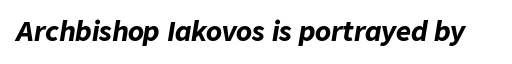
Q: Is the text bold? A: Yes.
Q: Is the text italic (slanted)? A: Yes, it leans right by about 9 degrees.
Q: Is the text underlined? A: No.
Q: Is the spacing between letters normal or unusually wide? A: Normal.
